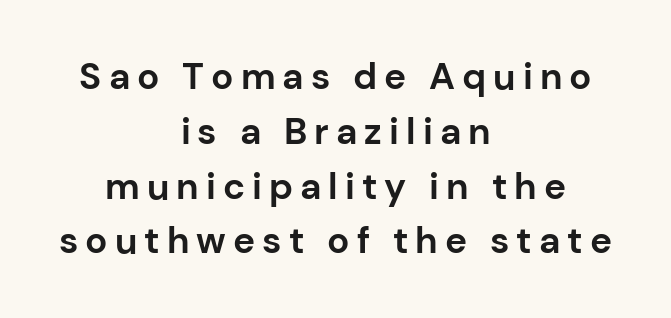
{"serif": "no", "italic": "no", "bold": "yes", "weight": "bold", "width": "normal", "stroke_contrast": "low", "x_height": "medium", "monospaced": "no", "underline": "no", "align": "center", "line_spacing": "normal", "line_spacing_ratio": 1.48, "glyph_px": 37}
